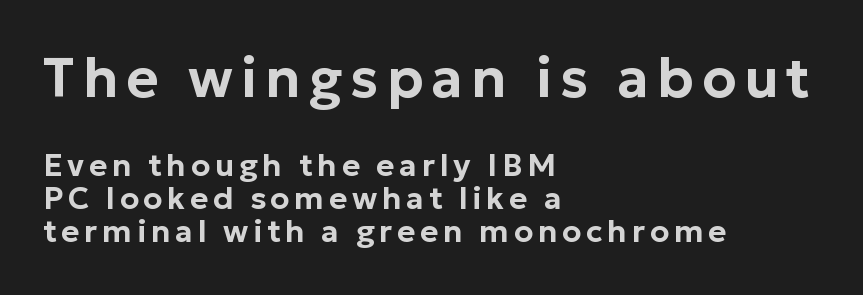
A classic flush-left, rag-right setting is used for this passage. Is this a fixed-width face? No — the glyphs have proportional, varying widths. The space beneath each line is pristine and unruled. Notice how descenders almost collide with the ascenders below — that's tight leading. Look at the bottom of the vertical strokes: they stop flat, with no serifs. You can tell it's not italic because the verticals are truly vertical.
